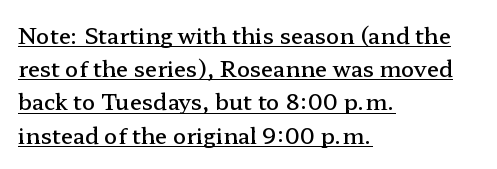
A baseline rule has been typeset under these characters. The letters stand upright; this is a roman face. The line texture is even and compact thanks to regular tracking. Normally led — the rows are evenly, conventionally spaced.
